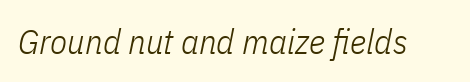
Descenders are the only things crossing below the line. Looking at the ascenders, they clearly lean. No extra tracking has been applied to these lines. Character widths vary here, with narrow letters taking less room than wide ones.
